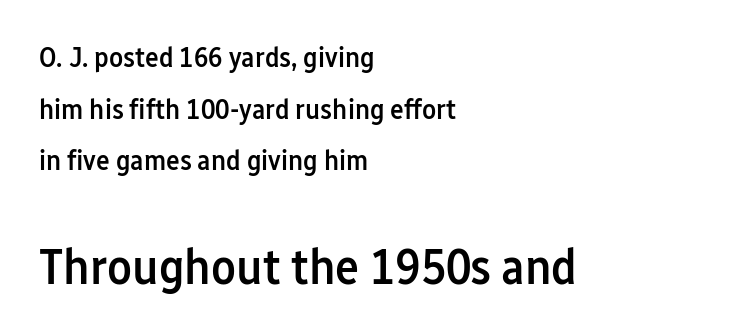
{"serif": "no", "italic": "no", "bold": "semi", "weight": "semibold", "width": "condensed", "stroke_contrast": "low", "x_height": "medium", "monospaced": "no", "underline": "no", "align": "left", "line_spacing_ratio": 1.78, "letter_spacing": "normal", "letter_spacing_em": 0.0, "larger_block": "second", "size_ratio": 1.76, "glyph_px": 51}
